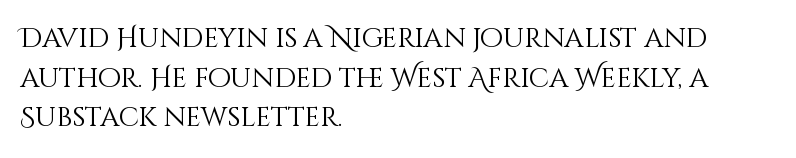
Q: Is the text bold? A: No.
Q: Is the text italic (slanted)? A: No, it is upright.
Q: Is the text underlined? A: No.
Q: How is the paragraph aligned? A: Left-aligned.
Q: Is the spacing between letters normal or unusually wide? A: Normal.
Q: Is the spacing between lines tight, normal or loose? A: Normal.
